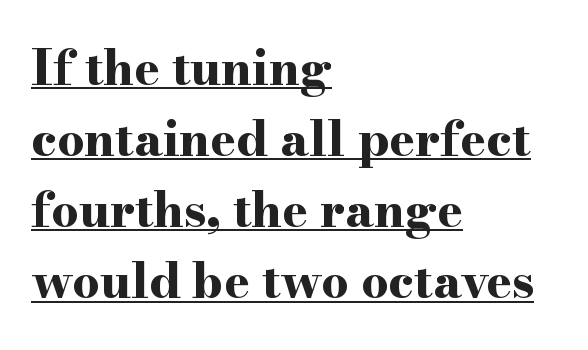
Varying glyph widths throughout — classic text-font behaviour. The sample's only ornament is a line tracing under the words. The letterforms sit shoulder to shoulder at normal distance. A student would call this left alignment; a typographer would say flush left, rag right. Font category for this specimen: serif.
